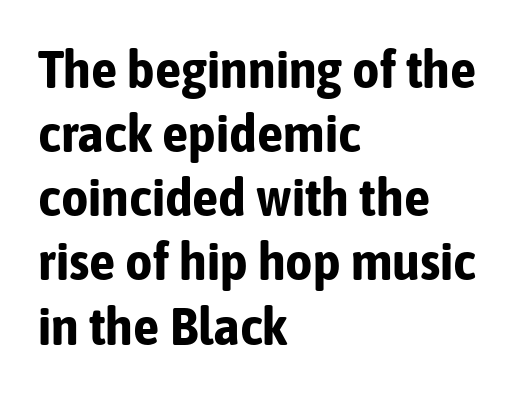
The image shows 53 px bold, condensed sans-serif type, upright; set left-aligned, line spacing 1.21x, normal letter spacing, not underlined; low stroke contrast and a medium x-height.
